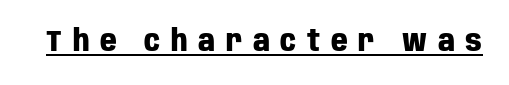
The image shows 29 px heavy, condensed sans-serif type, upright; set unusually wide letter spacing (+0.37 em), underlined; low stroke contrast and a large x-height.
